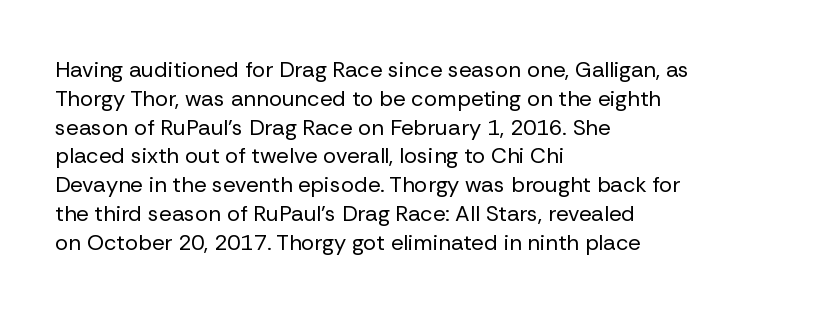
The image shows 22 px text type, upright; set left-aligned, normal line spacing (1.31x), normal letter spacing, not underlined.
